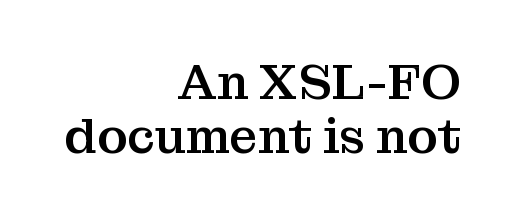
{"serif": "yes", "italic": "no", "width": "normal", "stroke_contrast": "medium", "x_height": "medium", "monospaced": "no", "underline": "no", "align": "right", "line_spacing": "tight", "line_spacing_ratio": 1.08, "letter_spacing": "normal", "letter_spacing_em": 0.0, "glyph_px": 50}
